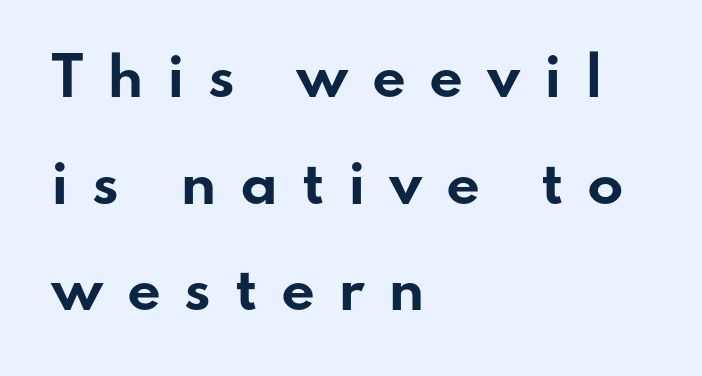
{"serif": "no", "italic": "no", "bold": "yes", "weight": "bold", "width": "wide", "stroke_contrast": "low", "x_height": "small", "monospaced": "no", "underline": "no", "align": "left", "line_spacing": "loose", "line_spacing_ratio": 2.01, "letter_spacing": "wide", "letter_spacing_em": 0.44, "glyph_px": 53}
